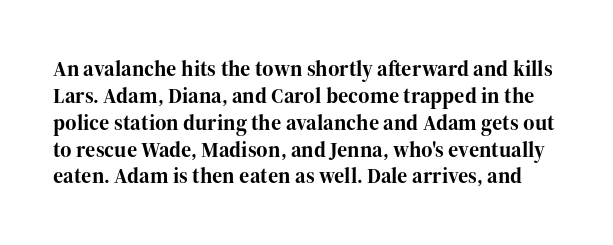
The image shows 22 px bold type, upright; set line spacing 1.22x, normal letter spacing, not underlined.
